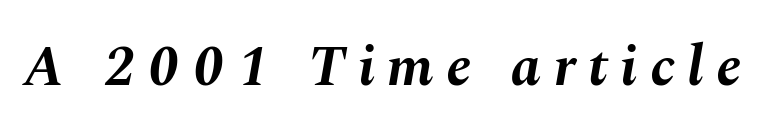
The image shows 57 px bold type, italic (leaning right); set unusually wide letter spacing (+0.22 em), not underlined; medium stroke contrast and a medium x-height.
